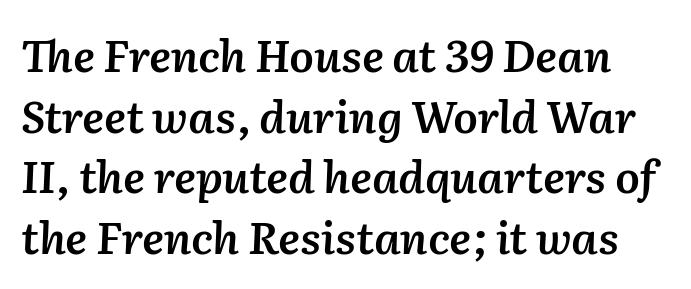
Q: Is the text bold? A: Semi-bold.
Q: Is the text italic (slanted)? A: Yes, it leans right by about 2 degrees.
Q: Is the text underlined? A: No.
Q: Is the spacing between letters normal or unusually wide? A: Normal.
Q: Is the spacing between lines tight, normal or loose? A: Normal.
Q: Width (condensed, normal, or wide)? A: Normal.
Q: Stroke contrast? A: Medium.
Q: x-height? A: Medium.
Q: Monospaced? A: No.
